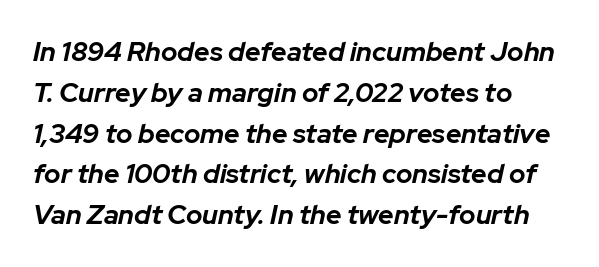
The image shows 27 px bold type, italic (leaning right); set left-aligned, normal line spacing (1.51x), normal letter spacing, not underlined.
